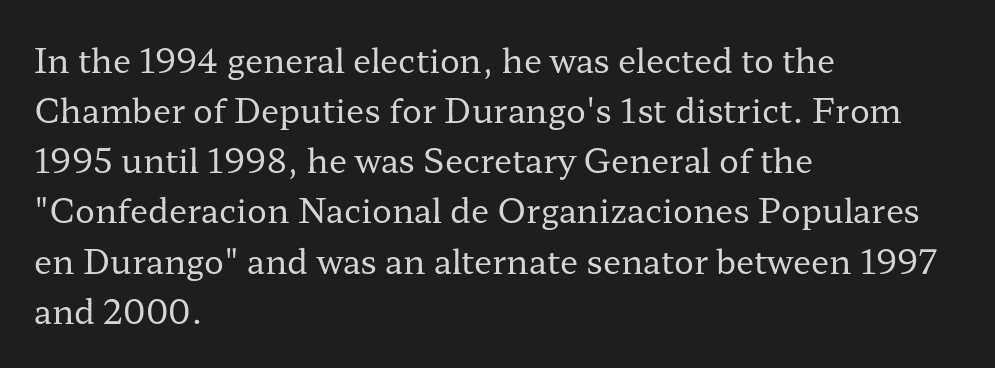
{"serif": "yes", "italic": "no", "bold": "no", "weight": "regular", "width": "wide", "stroke_contrast": "low", "x_height": "medium", "monospaced": "no", "underline": "no", "align": "left", "line_spacing": "normal", "line_spacing_ratio": 1.52, "letter_spacing": "normal", "letter_spacing_em": 0.0, "glyph_px": 33}
